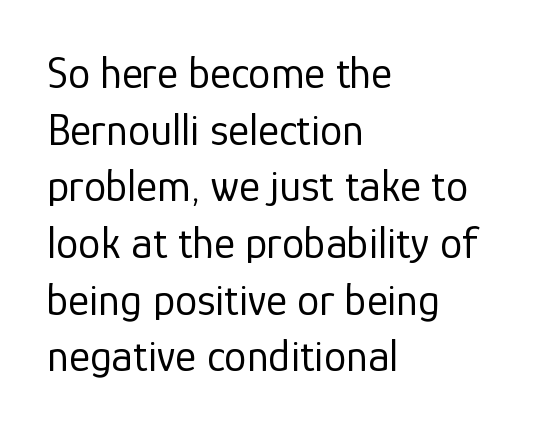
The image shows 45 px regular-weight sans-serif type, upright; set left-aligned, normal line spacing (1.26x), normal letter spacing, not underlined; low stroke contrast and a medium x-height.
